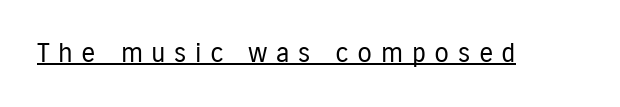
{"italic": "no", "bold": "no", "underline": "yes", "letter_spacing": "wide", "letter_spacing_em": 0.31, "glyph_px": 27}
